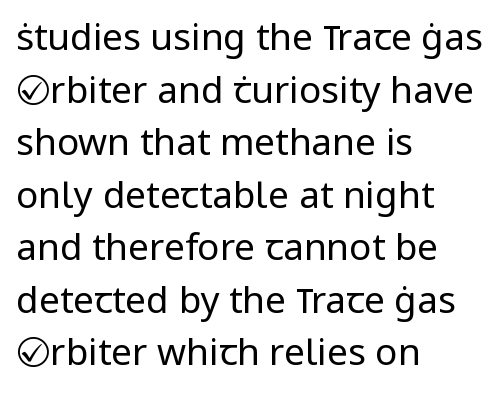
The image shows 37 px regular-weight sans-serif type, upright; set left-aligned, normal line spacing (1.42x), normal letter spacing, not underlined; low stroke contrast and a medium x-height.
